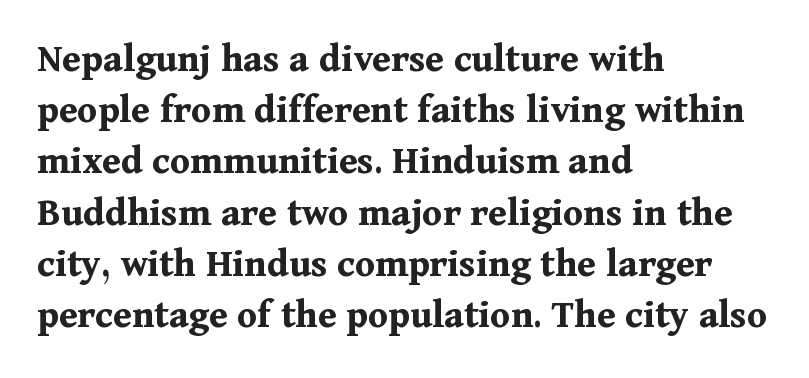
Inter-character spacing is left at the font's built-in metrics. Stroke thickness is high; the sample reads as a true bold. Reading down the block, your eye returns to a fixed left position each line. Characters remain perfectly vertical along every line. You could not count columns in this text — the font is proportionally spaced.
